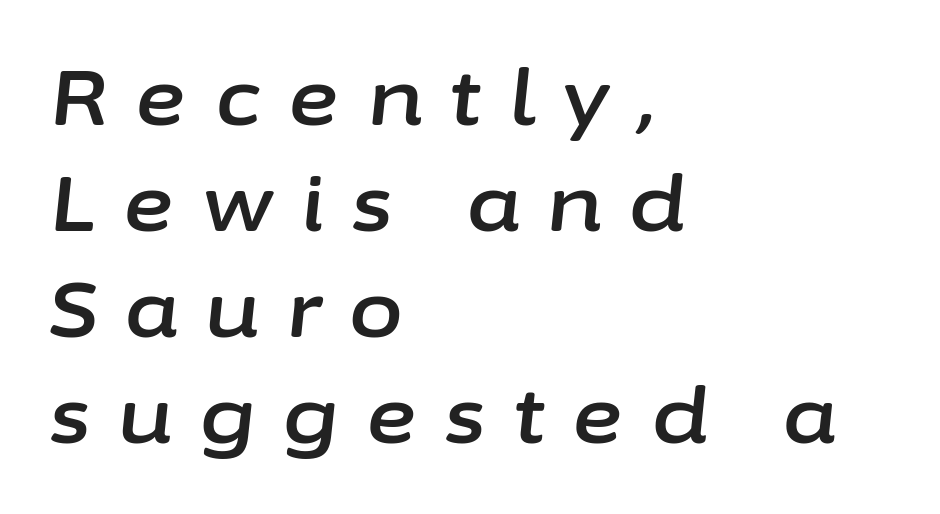
{"italic": "yes", "lean": "right", "slant_degrees": 6, "width": "normal", "stroke_contrast": "low", "x_height": "medium", "monospaced": "no", "underline": "no", "align": "left", "line_spacing": "normal", "line_spacing_ratio": 1.36, "letter_spacing": "wide", "letter_spacing_em": 0.36, "glyph_px": 78}
